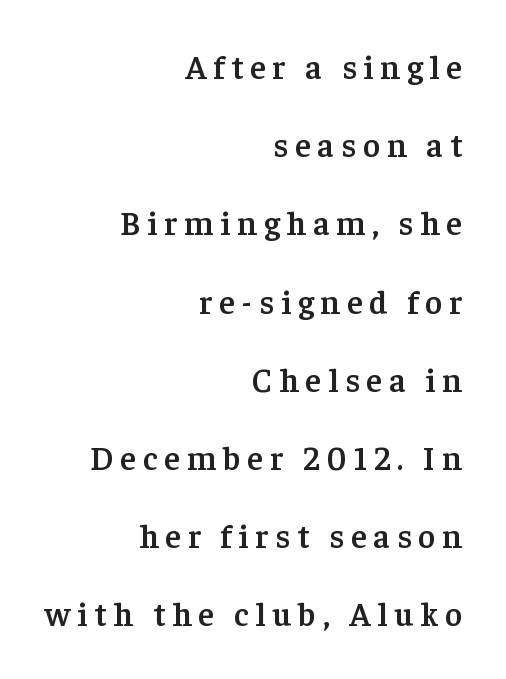
The image shows 33 px semibold serif type, upright; set right-aligned, loose line spacing (2.37x), unusually wide letter spacing (+0.21 em), not underlined; low stroke contrast and a medium x-height.
